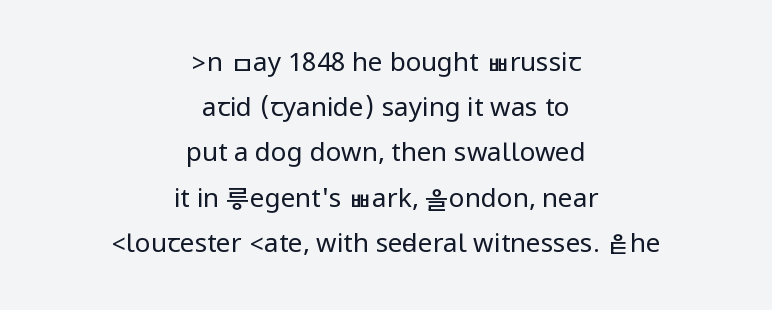
The image shows 26 px text type, upright; set centered, line spacing 1.74x, normal letter spacing, not underlined.
